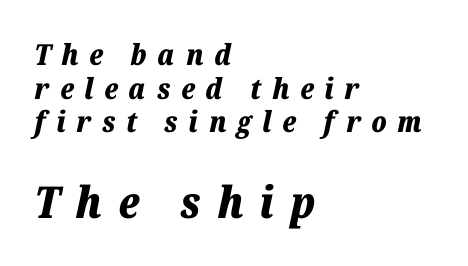
The image shows 44 px bold type, italic (leaning right); set left-aligned, line spacing 1.16x, unusually wide letter spacing (+0.37 em), not underlined; the second (bottom) block is 1.52x larger; low stroke contrast and a medium x-height.
